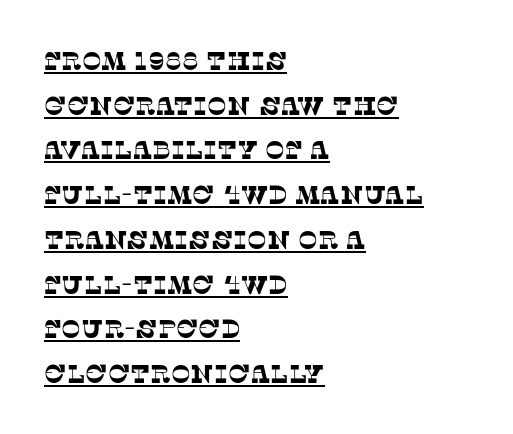
The image shows 26 px text type; set left-aligned, line spacing 1.72x, normal letter spacing, underlined.
